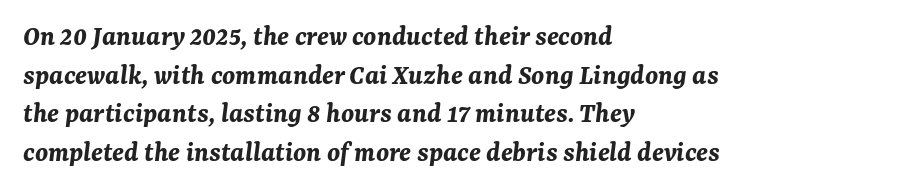
The image shows 29 px bold type, italic (leaning right); set left-aligned, normal line spacing (1.33x), normal letter spacing, not underlined; medium stroke contrast and a medium x-height.
